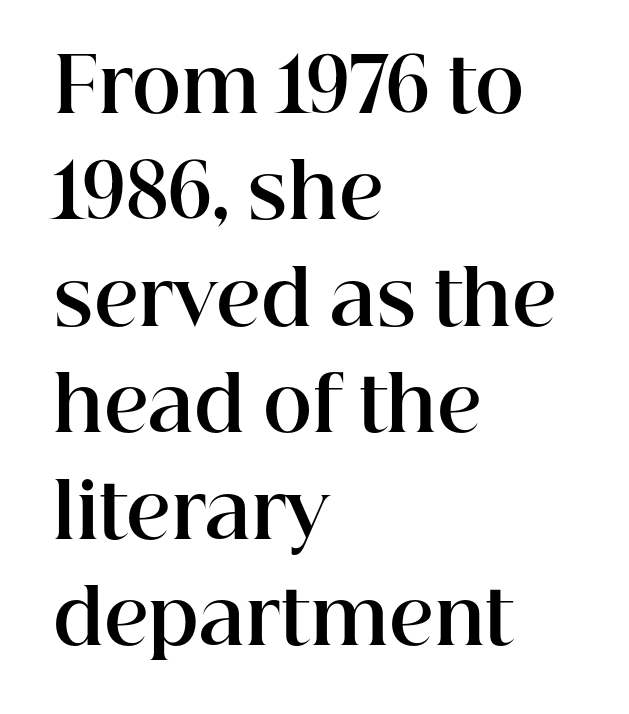
{"serif": "yes", "italic": "no", "bold": "yes", "weight": "bold", "width": "normal", "stroke_contrast": "high", "x_height": "medium", "monospaced": "no", "underline": "no", "align": "left", "line_spacing": "normal", "line_spacing_ratio": 1.42, "letter_spacing": "normal", "letter_spacing_em": 0.0, "glyph_px": 75}
